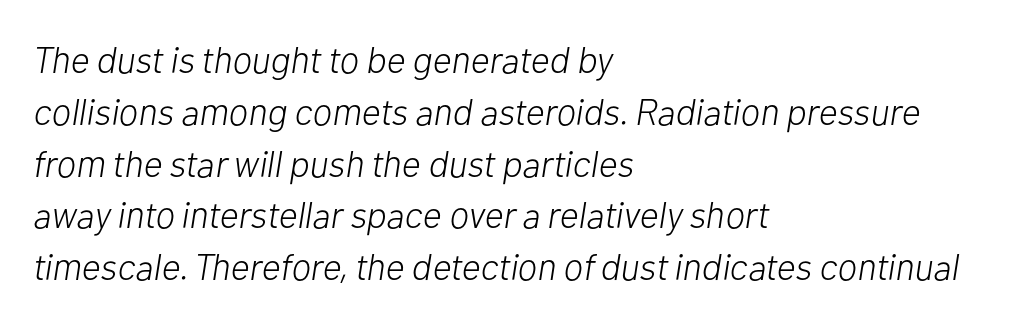
{"italic": "yes", "lean": "right", "slant_degrees": 10, "bold": "no", "weight": "light", "width": "normal", "stroke_contrast": "low", "x_height": "medium", "monospaced": "no", "underline": "no", "align": "left", "line_spacing": "normal", "line_spacing_ratio": 1.4, "letter_spacing": "normal", "letter_spacing_em": 0.0, "glyph_px": 37}
